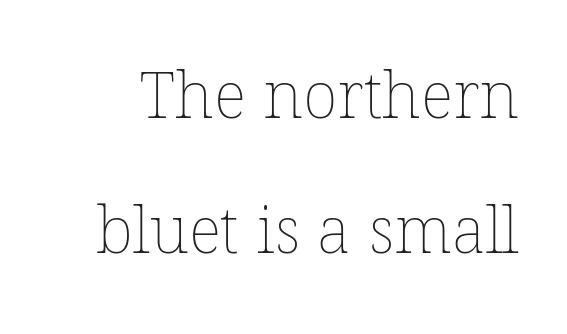
Q: Is the text bold? A: No.
Q: Is the text underlined? A: No.
Q: Is the spacing between letters normal or unusually wide? A: Normal.
Q: Is the spacing between lines tight, normal or loose? A: Loose.
Q: Width (condensed, normal, or wide)? A: Normal.
Q: Stroke contrast? A: Low.
Q: x-height? A: Medium.
Q: Monospaced? A: No.
